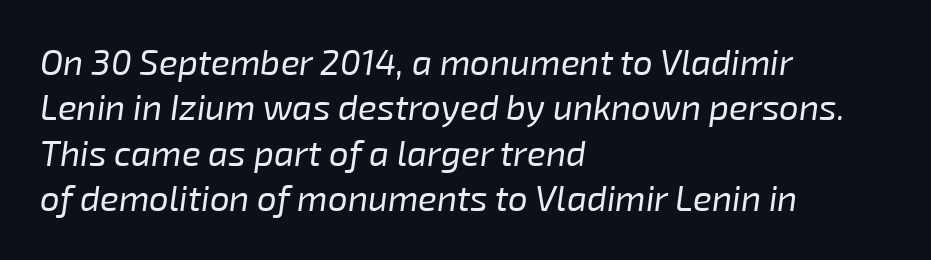
{"italic": "yes", "lean": "right", "slant_degrees": 8, "bold": "no", "weight": "regular", "width": "normal", "stroke_contrast": "low", "x_height": "medium", "monospaced": "no", "underline": "no", "align": "left", "line_spacing": "normal", "line_spacing_ratio": 1.3, "letter_spacing": "normal", "letter_spacing_em": 0.0, "glyph_px": 35}
